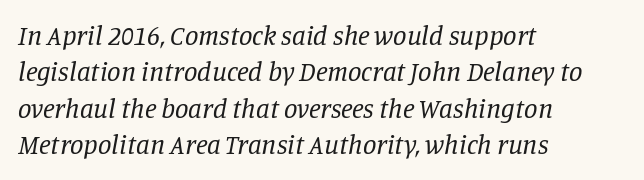
Q: Is the text bold? A: No.
Q: Is the text italic (slanted)? A: Yes, it leans right by about 11 degrees.
Q: Is the text underlined? A: No.
Q: How is the paragraph aligned? A: Left-aligned.
Q: Is the spacing between letters normal or unusually wide? A: Normal.
Q: Is the spacing between lines tight, normal or loose? A: Normal.
